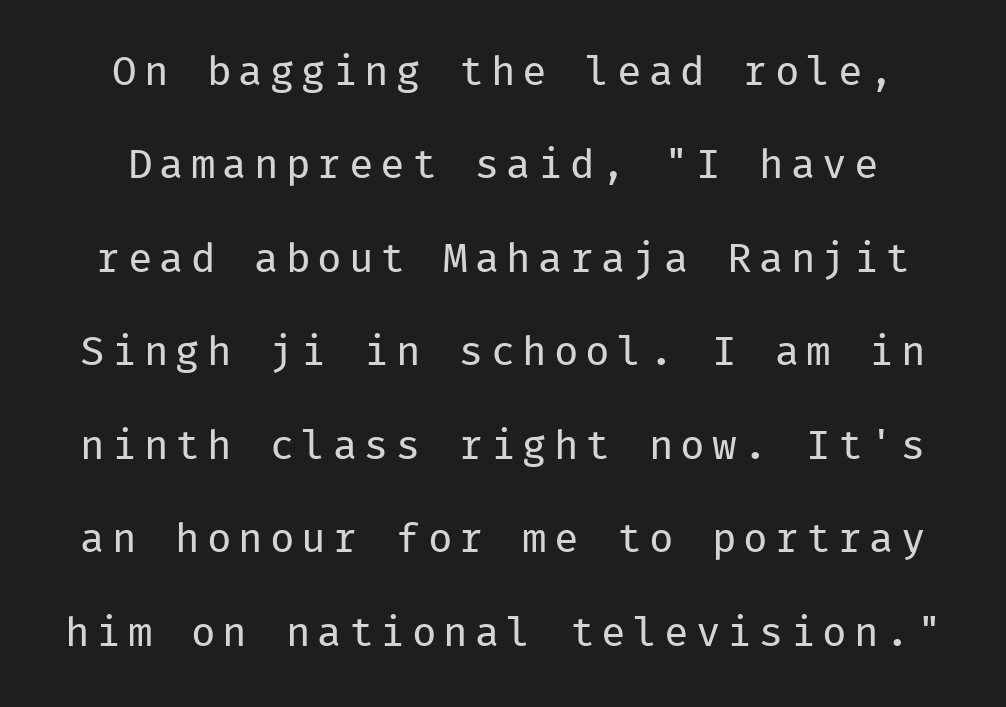
The lettering holds an erect, upright posture throughout. Whoever set this chose breathing room over compactness in the vertical rhythm. The typeface chosen for these lines omits serifs. Each row of text sits above clean, open space.
